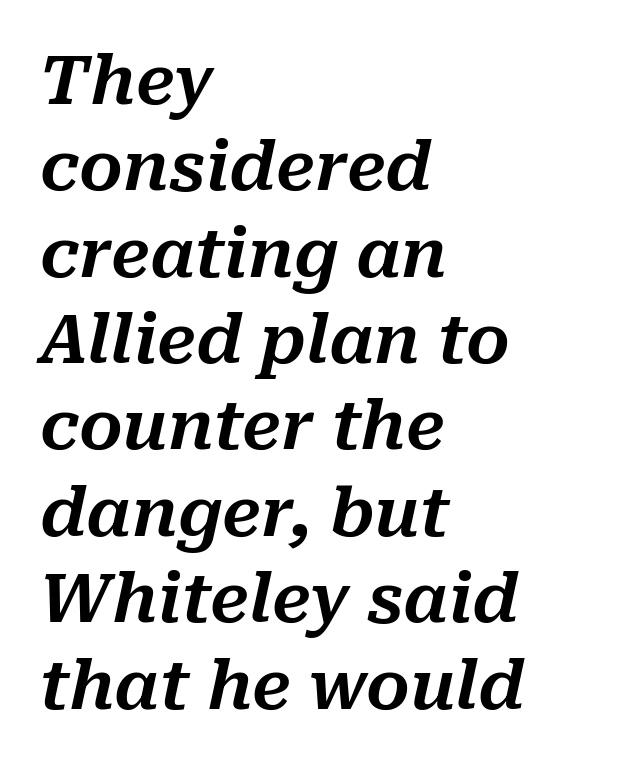
The passage is arranged the way most books set body copy — flush left. Type without underlining. Yep, that's italic — everything's leaning. The passage shown is typed in a proportional face where columns would drift. These lines sit exactly where default settings would place them. The rendering keeps characters at their native spacing.
